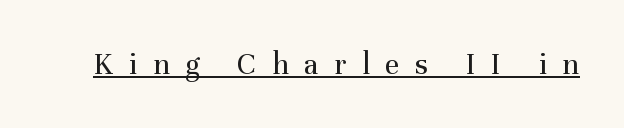
Q: Is the text bold? A: No.
Q: Is the text italic (slanted)? A: No, it is upright.
Q: Is the typeface a serif or a sans-serif typeface? A: Serif.
Q: Is the text underlined? A: Yes.
Q: Is the spacing between letters normal or unusually wide? A: Unusually wide.
Q: Width (condensed, normal, or wide)? A: Normal.
Q: Stroke contrast? A: Medium.
Q: x-height? A: Medium.
Q: Monospaced? A: No.
